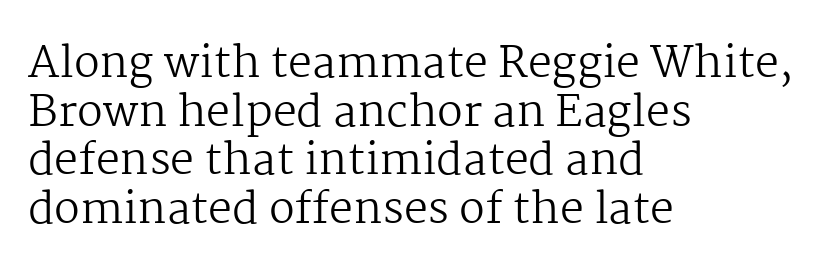
The letters look calm and open, with moderate or lighter stems. The leading is snug, giving the passage a crowded texture. This rendering features lettering with no underline. The line texture is even and compact thanks to regular tracking.
